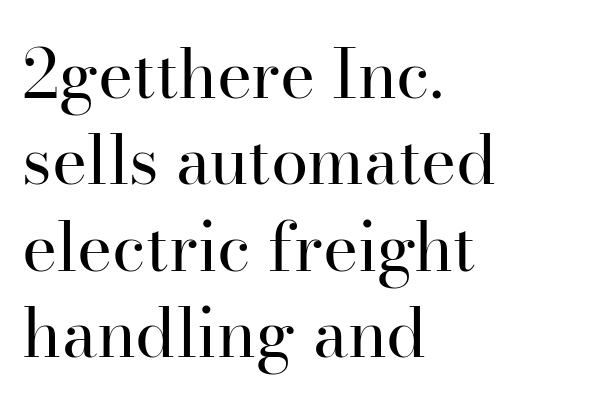
The typeface chosen for these lines features serifs. A light-to-regular cut is what we see here. The compositor pushed each line to the left boundary. The lines sit at an ordinary, default distance from one another. The space directly below the letters is spotless.
